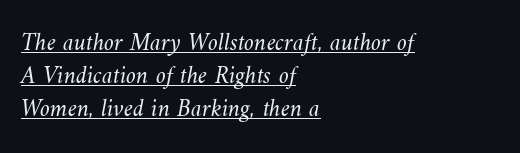
Which margin do the lines hug? The left one — the right edge is uneven. The type is set solid horizontally, with unmodified tracking. Vertical spacing — default. Nothing heavy about these letters — not bold at all. A typographer would call this underscored text.
